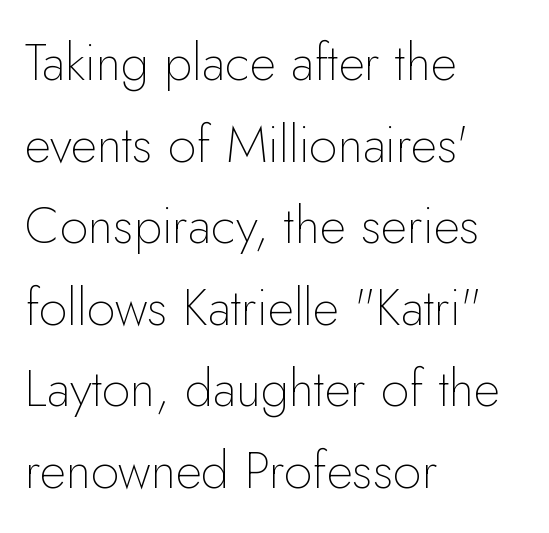
Q: Is the text bold? A: No.
Q: Is the text italic (slanted)? A: No, it is upright.
Q: Is the typeface a serif or a sans-serif typeface? A: Sans-serif.
Q: Is the text underlined? A: No.
Q: How is the paragraph aligned? A: Left-aligned.
Q: Is the spacing between letters normal or unusually wide? A: Normal.
Q: Is the spacing between lines tight, normal or loose? A: Normal.
Q: Width (condensed, normal, or wide)? A: Normal.
Q: Stroke contrast? A: Low.
Q: x-height? A: Small.
Q: Monospaced? A: No.
